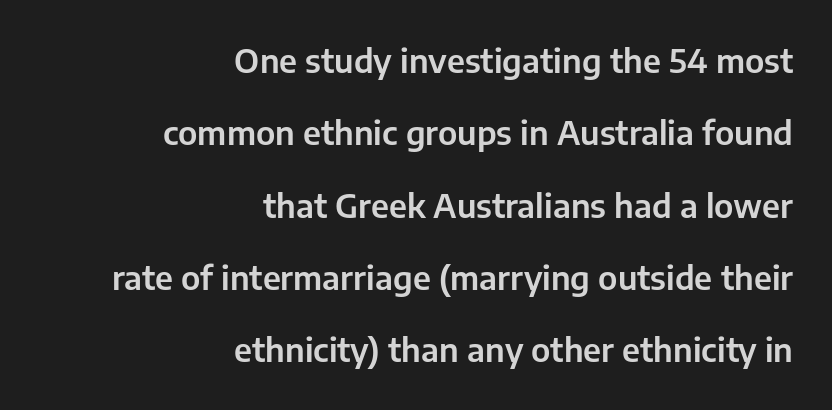
The image shows 33 px sans-serif type, upright; set right-aligned, loose line spacing (2.19x), normal letter spacing, not underlined; low stroke contrast and a medium x-height.
